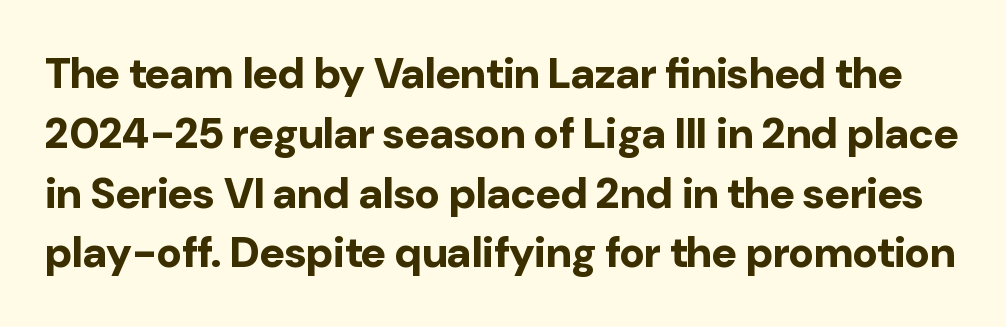
Q: Is the text bold? A: Yes.
Q: Is the text italic (slanted)? A: No, it is upright.
Q: Is the typeface a serif or a sans-serif typeface? A: Sans-serif.
Q: Is the text underlined? A: No.
Q: Is the spacing between letters normal or unusually wide? A: Normal.
Q: Is the spacing between lines tight, normal or loose? A: Normal.
Q: Width (condensed, normal, or wide)? A: Normal.
Q: Stroke contrast? A: Low.
Q: x-height? A: Medium.
Q: Monospaced? A: No.
